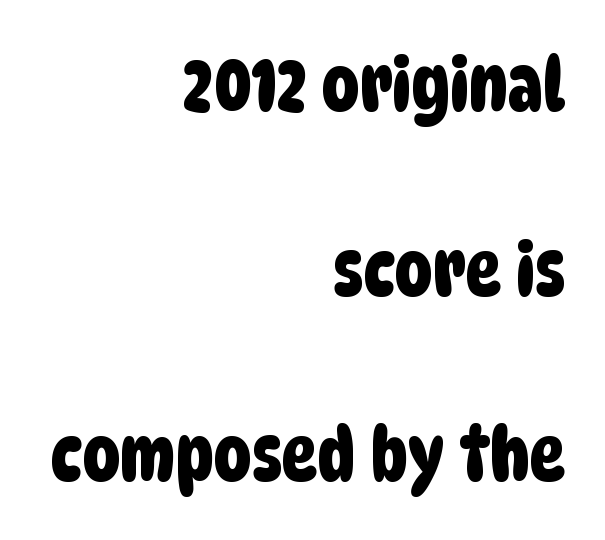
Q: Is the typeface a serif or a sans-serif typeface? A: Sans-serif.
Q: Is the text underlined? A: No.
Q: How is the paragraph aligned? A: Right-aligned.
Q: Is the spacing between letters normal or unusually wide? A: Normal.
Q: Is the spacing between lines tight, normal or loose? A: Loose.
Q: Width (condensed, normal, or wide)? A: Condensed.
Q: Stroke contrast? A: Low.
Q: x-height? A: Large.
Q: Monospaced? A: No.
